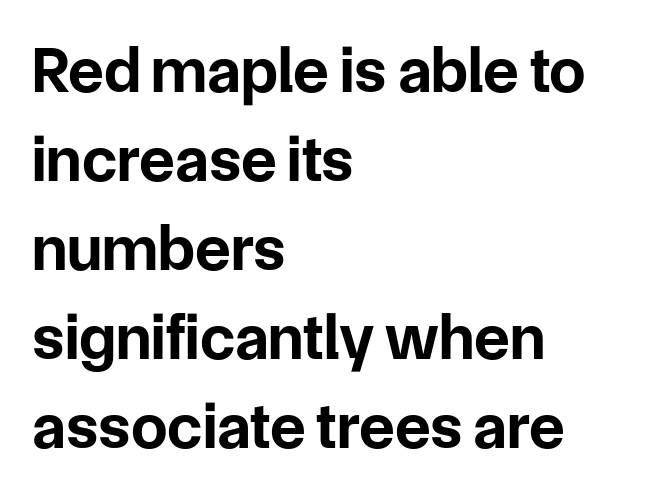
The image shows 65 px bold sans-serif type, upright; set left-aligned, normal line spacing (1.37x), normal letter spacing, not underlined; low stroke contrast and a medium x-height.
